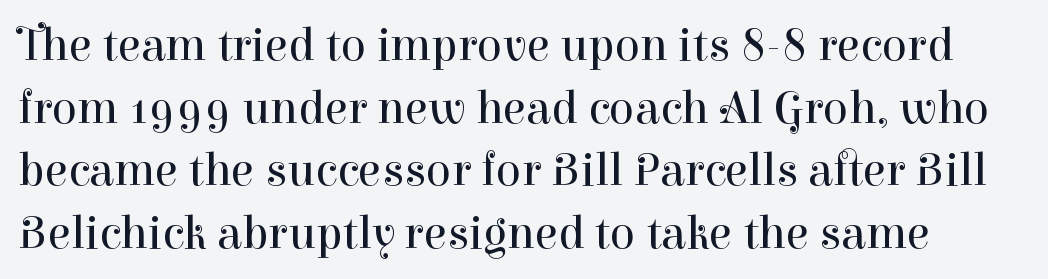
Q: Is the text bold? A: No.
Q: Is the text italic (slanted)? A: No, it is upright.
Q: Is the typeface a serif or a sans-serif typeface? A: Serif.
Q: Is the text underlined? A: No.
Q: Is the spacing between letters normal or unusually wide? A: Normal.
Q: Is the spacing between lines tight, normal or loose? A: Normal.
Q: Width (condensed, normal, or wide)? A: Normal.
Q: Stroke contrast? A: High.
Q: x-height? A: Medium.
Q: Monospaced? A: No.
